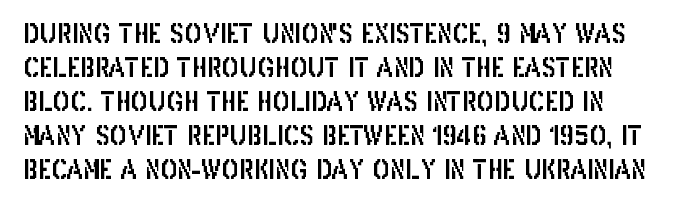
The image shows 26 px text type, upright; set normal line spacing (1.31x), normal letter spacing, not underlined.
